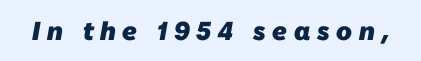
The font is running at its bold setting. This rendering features lettering with no underline. Each word looks stretched out because of the extra space between its letters.
